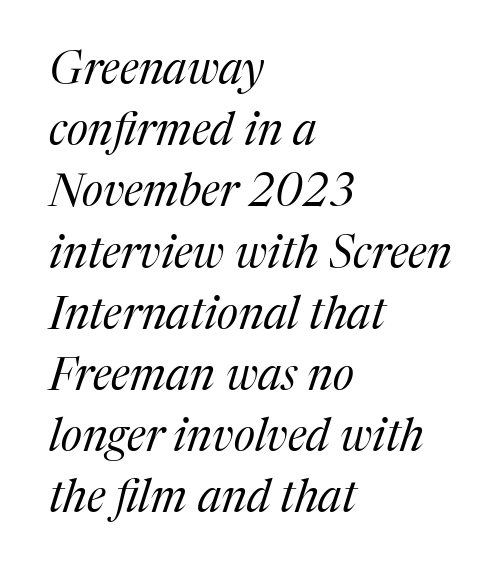
The space beneath each line is pristine and unruled. Looking at the ascenders, they clearly lean. The type family on display is of the serif kind. Is the block centered? No — it sits flush against the left margin. Short note: letters normally spaced. The face looks like a standard text weight, possibly lighter.
